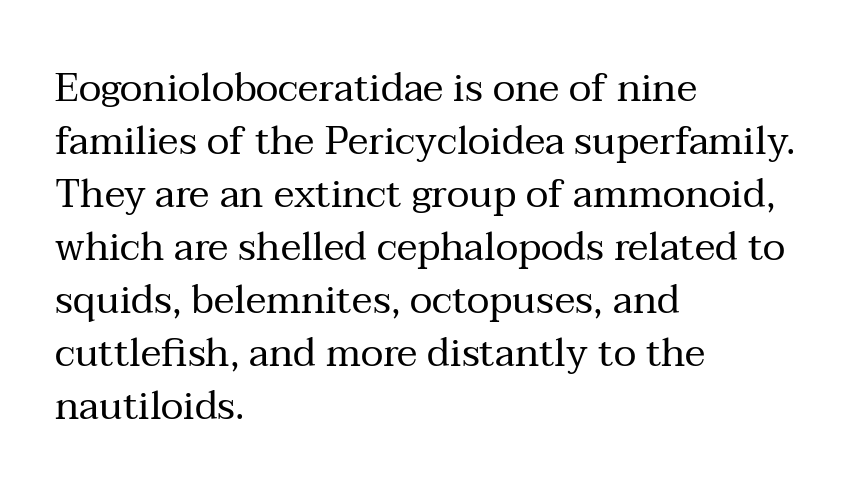
Q: Is the text bold? A: No.
Q: Is the text italic (slanted)? A: No, it is upright.
Q: Is the typeface a serif or a sans-serif typeface? A: Serif.
Q: Is the text underlined? A: No.
Q: How is the paragraph aligned? A: Left-aligned.
Q: Is the spacing between letters normal or unusually wide? A: Normal.
Q: Is the spacing between lines tight, normal or loose? A: Normal.
Q: Width (condensed, normal, or wide)? A: Normal.
Q: Stroke contrast? A: Medium.
Q: x-height? A: Medium.
Q: Monospaced? A: No.
